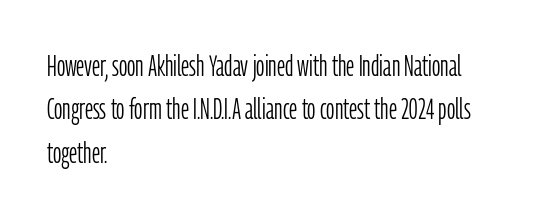
Here the designer chose a conventional face with non-uniform glyph widths. A typesetter would label this face a sans. This sample uses an upright cut, with every glyph sitting square on the baseline. Alignment: flush left. Any mark beneath the type? The region is blank.
